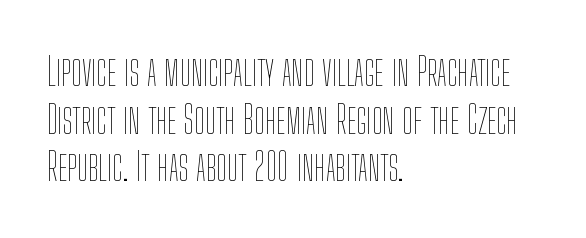
{"italic": "no", "bold": "no", "weight": "thin", "width": "condensed", "stroke_contrast": "low", "x_height": "medium", "monospaced": "no", "underline": "no", "align": "left", "line_spacing_ratio": 1.22, "letter_spacing": "normal", "letter_spacing_em": 0.0, "glyph_px": 39}
